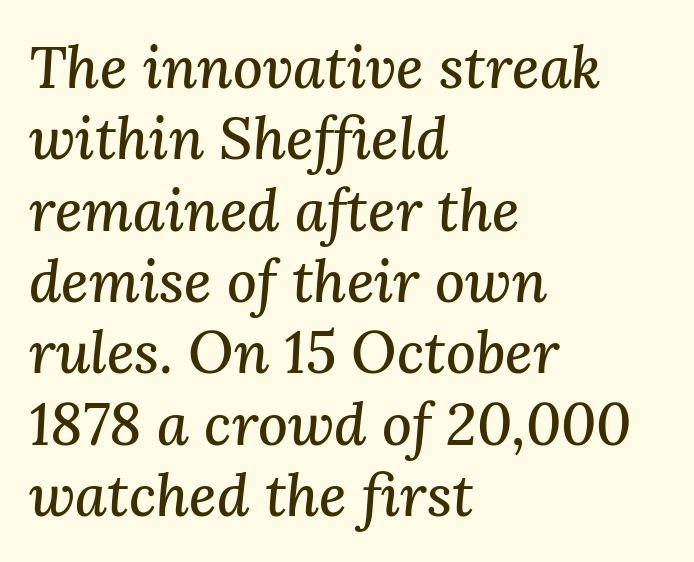
Q: Is the text italic (slanted)? A: Yes, it leans right by about 3 degrees.
Q: Is the typeface a serif or a sans-serif typeface? A: Serif.
Q: Is the text underlined? A: No.
Q: How is the paragraph aligned? A: Left-aligned.
Q: Is the spacing between letters normal or unusually wide? A: Normal.
Q: Width (condensed, normal, or wide)? A: Normal.
Q: Stroke contrast? A: Medium.
Q: x-height? A: Medium.
Q: Monospaced? A: No.
